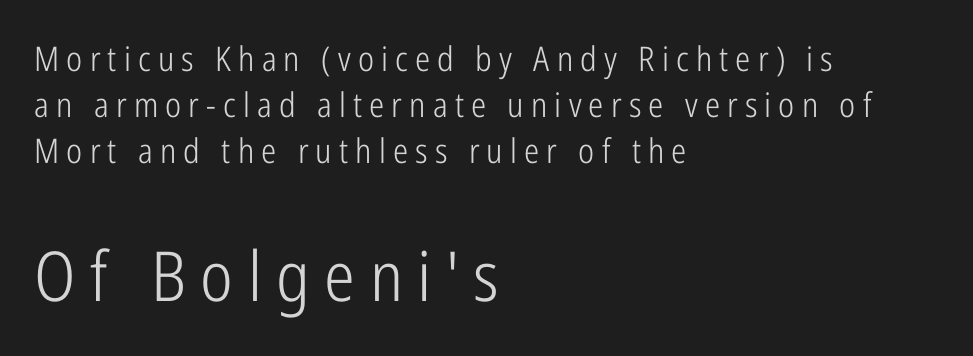
Q: Is the text bold? A: No.
Q: Is the text italic (slanted)? A: No, it is upright.
Q: Is the typeface a serif or a sans-serif typeface? A: Sans-serif.
Q: Is the text underlined? A: No.
Q: How is the paragraph aligned? A: Left-aligned.
Q: Is the spacing between letters normal or unusually wide? A: Unusually wide.
Q: Is the spacing between lines tight, normal or loose? A: Normal.
Q: Which block of text is set in a larger size, the first (top) or the second (bottom)? A: The second (bottom) one.
Q: Width (condensed, normal, or wide)? A: Condensed.
Q: Stroke contrast? A: Low.
Q: x-height? A: Medium.
Q: Monospaced? A: No.
